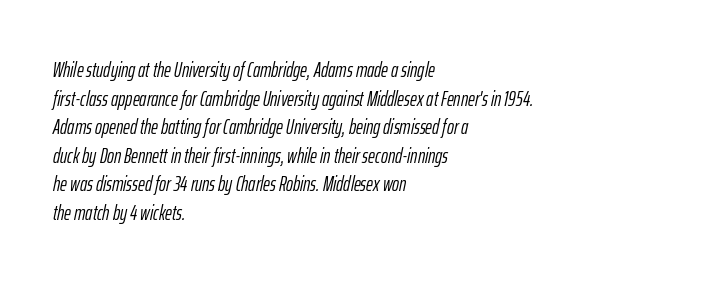
{"italic": "yes", "lean": "right", "slant_degrees": 12, "bold": "no", "underline": "no", "align": "left", "line_spacing": "normal", "line_spacing_ratio": 1.36, "letter_spacing": "normal", "letter_spacing_em": 0.0, "glyph_px": 21}
